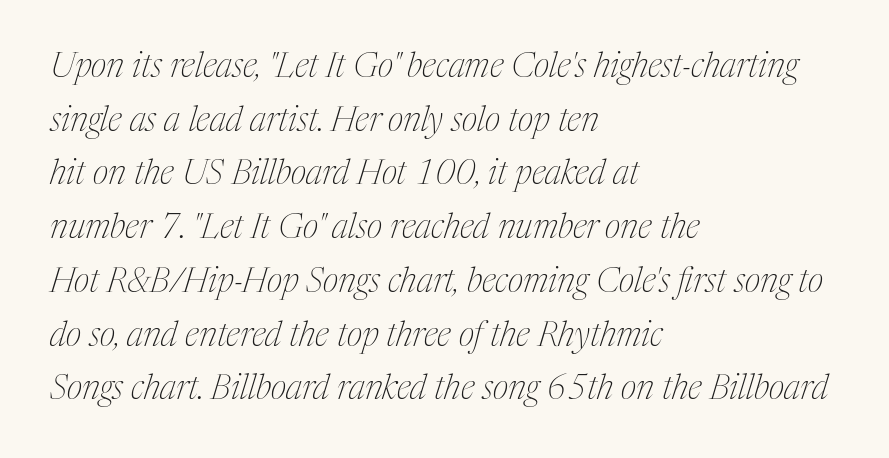
The image shows 34 px thin, condensed serif type, italic (leaning right); set left-aligned, normal line spacing (1.58x), normal letter spacing, not underlined; medium stroke contrast and a medium x-height.
